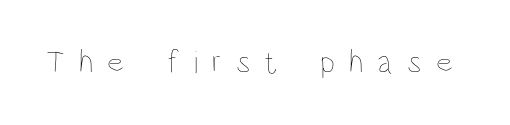
Q: Is the text bold? A: No.
Q: Is the text italic (slanted)? A: No, it is upright.
Q: Is the text underlined? A: No.
Q: Is the spacing between letters normal or unusually wide? A: Unusually wide.
Q: Width (condensed, normal, or wide)? A: Condensed.
Q: Stroke contrast? A: Low.
Q: x-height? A: Large.
Q: Monospaced? A: No.
